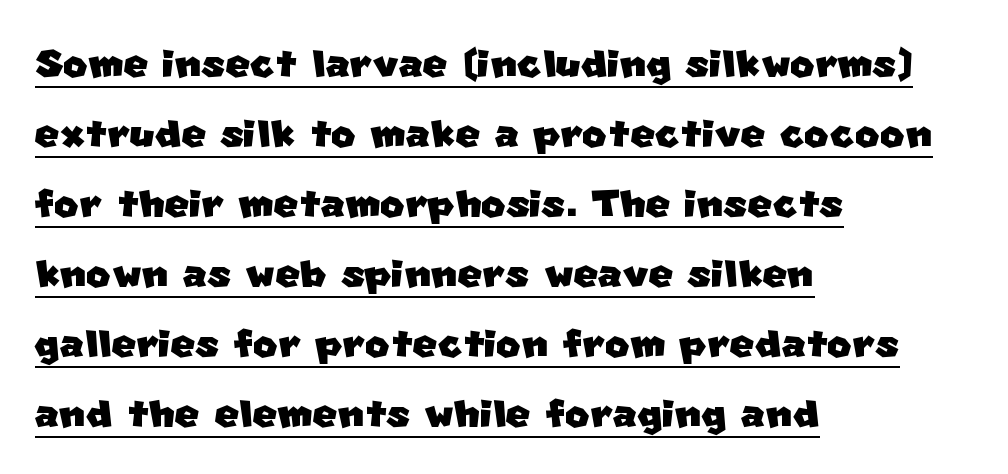
{"serif": "no", "width": "normal", "stroke_contrast": "low", "x_height": "large", "monospaced": "no", "underline": "yes", "align": "left", "line_spacing": "normal", "line_spacing_ratio": 1.32, "letter_spacing": "normal", "letter_spacing_em": 0.0, "glyph_px": 53}
